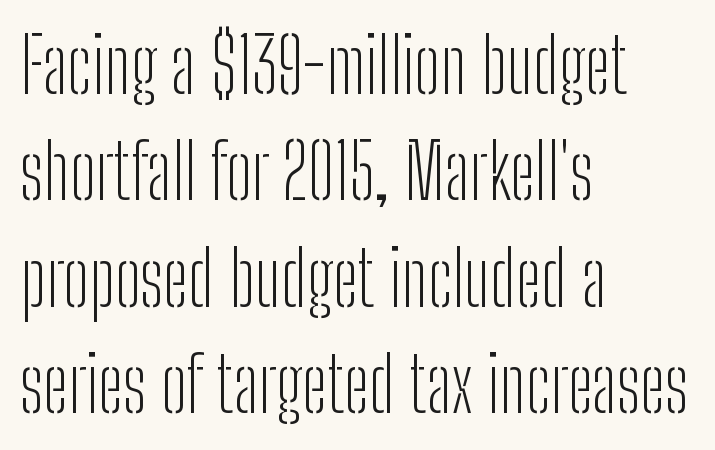
Q: Is the text bold? A: No.
Q: Is the text italic (slanted)? A: No, it is upright.
Q: Is the typeface a serif or a sans-serif typeface? A: Sans-serif.
Q: Is the text underlined? A: No.
Q: How is the paragraph aligned? A: Left-aligned.
Q: Is the spacing between letters normal or unusually wide? A: Normal.
Q: Is the spacing between lines tight, normal or loose? A: Normal.
Q: Width (condensed, normal, or wide)? A: Condensed.
Q: Stroke contrast? A: Low.
Q: x-height? A: Medium.
Q: Monospaced? A: No.
